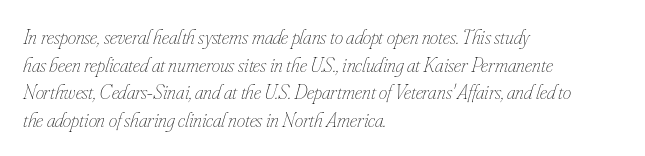
The image shows 21 px text type, italic (leaning right); set left-aligned, normal line spacing (1.31x), normal letter spacing, not underlined.
